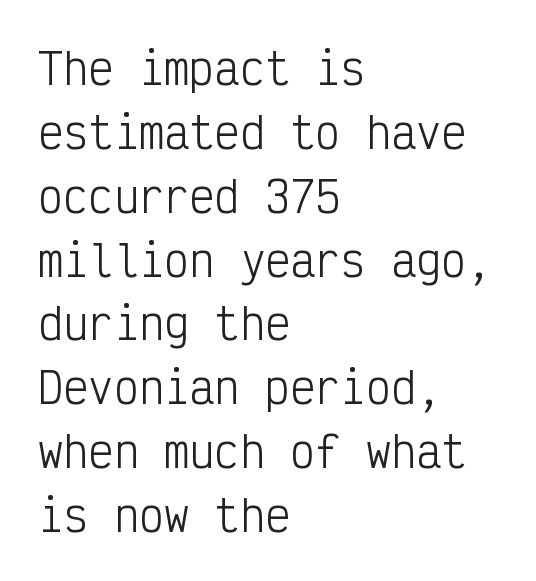
{"serif": "no", "italic": "no", "bold": "no", "weight": "light", "width": "condensed", "stroke_contrast": "low", "x_height": "medium", "monospaced": "yes", "underline": "no", "align": "left", "line_spacing": "normal", "line_spacing_ratio": 1.52, "letter_spacing": "normal", "letter_spacing_em": 0.0, "glyph_px": 42}
